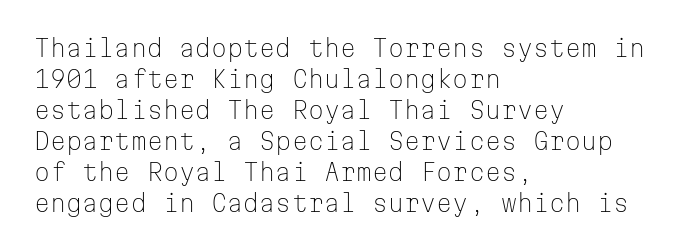
Posture: upright roman. The ragged edge is on the right, which tells us the setting is flush left. Reading down the column, the eye jumps a familiar distance to each next line. The specimen omits any rule beneath the text block's lines. The face looks like a standard text weight, possibly lighter.
